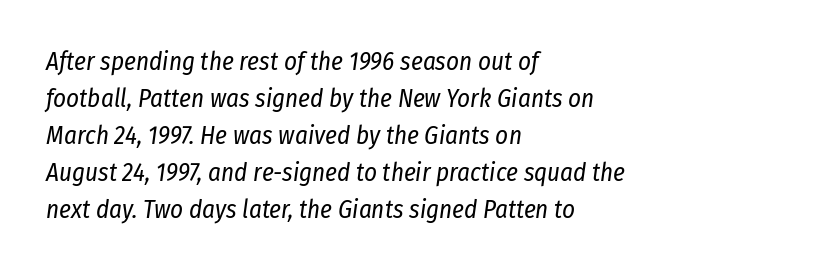
The image shows 25 px text type, italic (leaning right); set left-aligned, normal line spacing (1.48x), normal letter spacing, not underlined.
